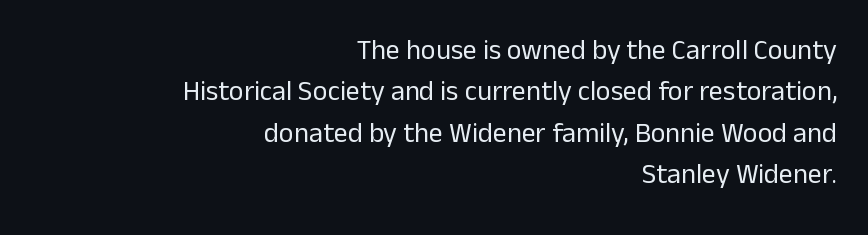
The image shows 28 px regular-weight sans-serif type, upright; set right-aligned, normal line spacing (1.48x), normal letter spacing, not underlined; low stroke contrast and a medium x-height.
